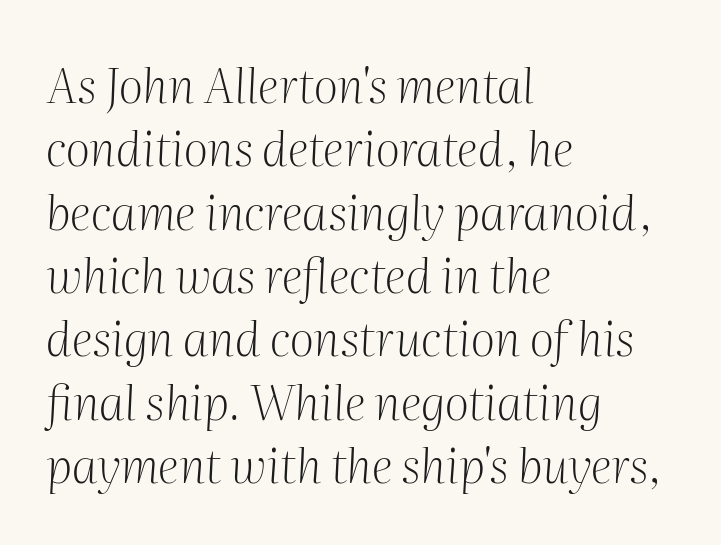
The image shows 48 px light serif type, italic (leaning right); set left-aligned, normal line spacing (1.32x), normal letter spacing, not underlined; medium stroke contrast and a medium x-height.
